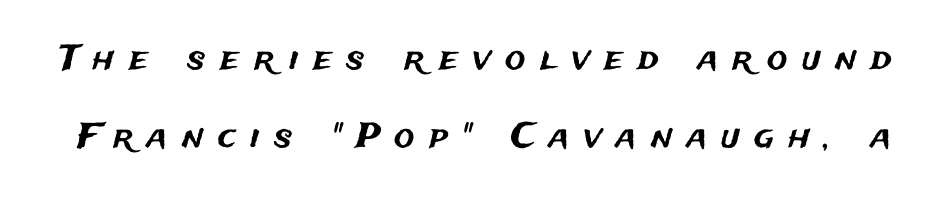
Q: Is the text italic (slanted)? A: Yes.
Q: Is the typeface a serif or a sans-serif typeface? A: Sans-serif.
Q: Is the text underlined? A: No.
Q: Is the spacing between letters normal or unusually wide? A: Unusually wide.
Q: Is the spacing between lines tight, normal or loose? A: Loose.
Q: Width (condensed, normal, or wide)? A: Normal.
Q: Stroke contrast? A: Medium.
Q: x-height? A: Medium.
Q: Monospaced? A: No.
